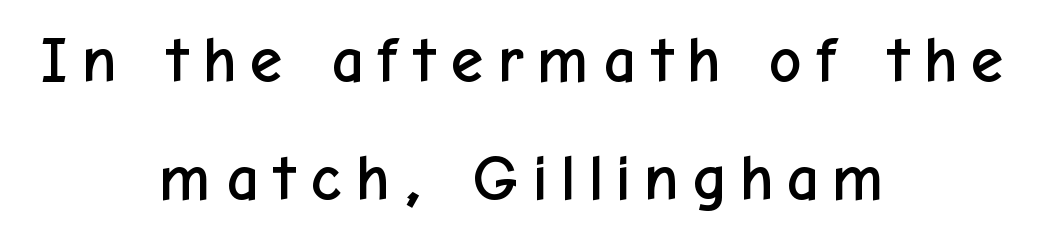
Here the designer chose a conventional face with non-uniform glyph widths. Notice how the stems are strictly vertical — no italics here. Clear beneath every line of the passage. The setting favours the middle, as headings and verse often do.
